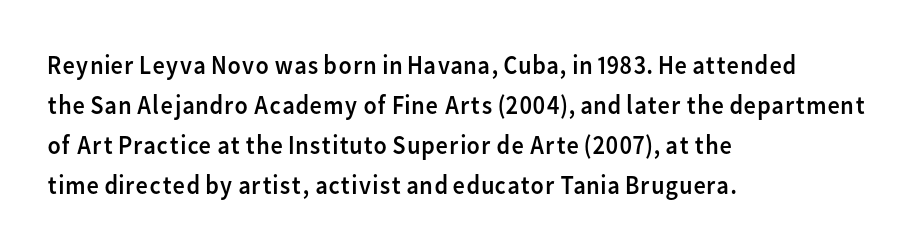
Italic: no, the glyphs are upright roman. Observe the ordinary spacing: letters are neighbours, not strangers. Line spacing here is normal. The zone under the glyphs is completely vacant. These lines stack with their left ends in a neat column.
